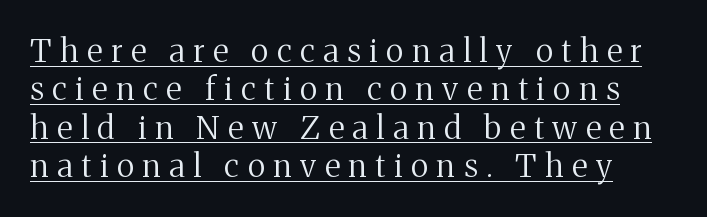
Q: Is the text bold? A: No.
Q: Is the text italic (slanted)? A: No, it is upright.
Q: Is the typeface a serif or a sans-serif typeface? A: Serif.
Q: Is the text underlined? A: Yes.
Q: How is the paragraph aligned? A: Left-aligned.
Q: Is the spacing between letters normal or unusually wide? A: Unusually wide.
Q: Width (condensed, normal, or wide)? A: Normal.
Q: Stroke contrast? A: Medium.
Q: x-height? A: Medium.
Q: Monospaced? A: No.
